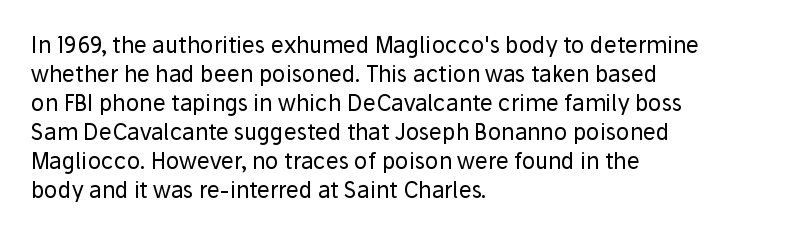
The image shows 22 px text type, upright; set left-aligned, normal line spacing (1.32x), normal letter spacing, not underlined.
